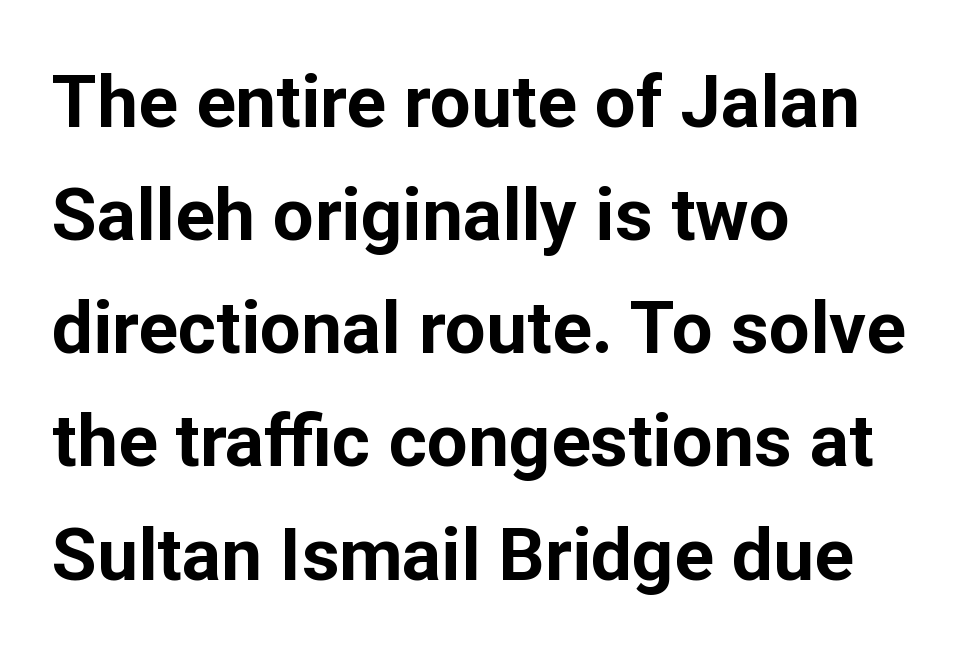
Short and long lines alike share a common starting point at left. A typesetter would mark this as roman, not italic. I'd call this a sans setting — the letters go barefoot. There is no visible air inserted between adjacent glyphs. The characters look thick and weighty, a clear bold. The passage shown is not underscored anywhere.
